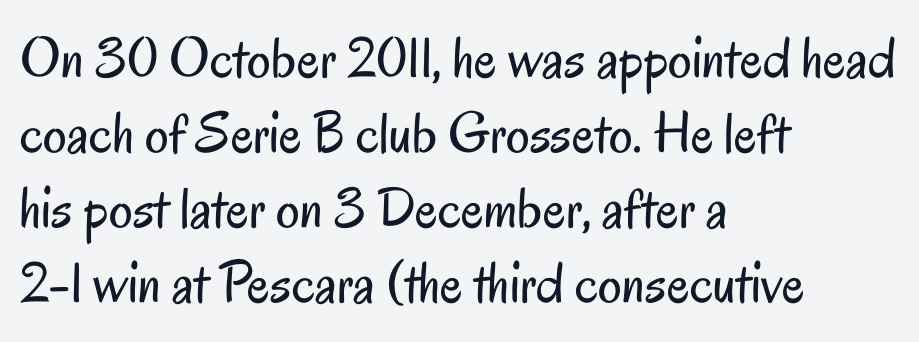
{"serif": "no", "italic": "no", "bold": "no", "weight": "regular", "width": "condensed", "stroke_contrast": "low", "x_height": "small", "monospaced": "no", "underline": "no", "align": "left", "line_spacing": "normal", "line_spacing_ratio": 1.27, "letter_spacing": "normal", "letter_spacing_em": 0.0, "glyph_px": 59}
